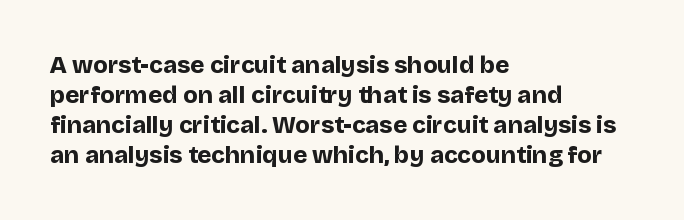
The image shows 24 px bold type, upright; set left-aligned, normal line spacing (1.25x), normal letter spacing, not underlined.
